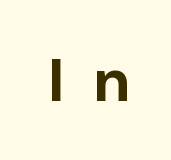
The image shows 61 px bold sans-serif type, upright; set unusually wide letter spacing (+0.48 em), not underlined; low stroke contrast and a medium x-height.
